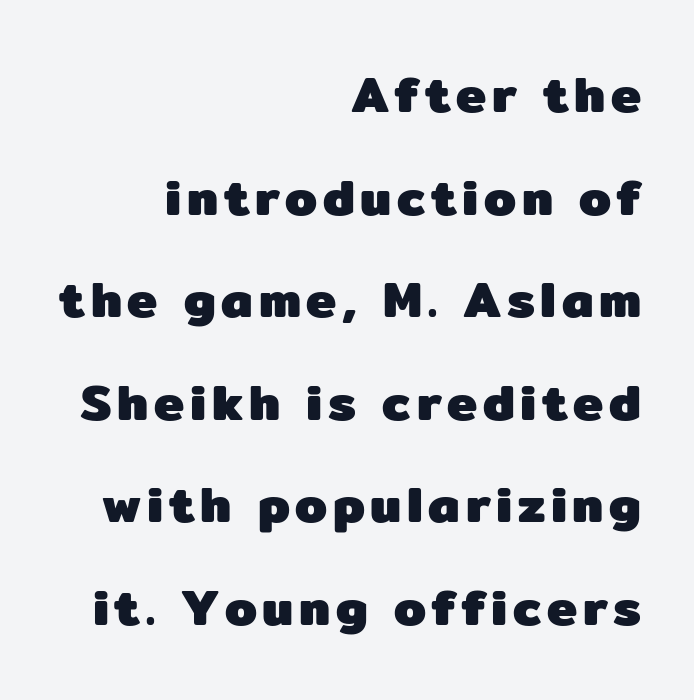
The image shows 51 px heavy sans-serif type, upright; set right-aligned, loose line spacing (2.01x), not underlined; low stroke contrast and a medium x-height.
